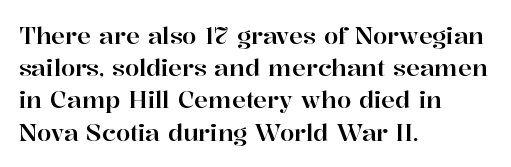
{"italic": "no", "underline": "no", "align": "left", "line_spacing": "normal", "line_spacing_ratio": 1.4, "letter_spacing": "normal", "letter_spacing_em": 0.0, "glyph_px": 23}
